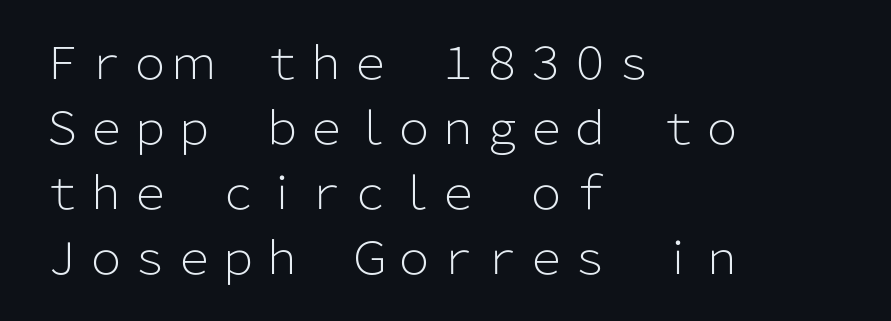
Q: Is the text bold? A: No.
Q: Is the text italic (slanted)? A: No, it is upright.
Q: Is the typeface a serif or a sans-serif typeface? A: Sans-serif.
Q: Is the text underlined? A: No.
Q: How is the paragraph aligned? A: Left-aligned.
Q: Is the spacing between letters normal or unusually wide? A: Normal.
Q: Is the spacing between lines tight, normal or loose? A: Normal.
Q: Width (condensed, normal, or wide)? A: Normal.
Q: Stroke contrast? A: Low.
Q: x-height? A: Medium.
Q: Monospaced? A: No.
